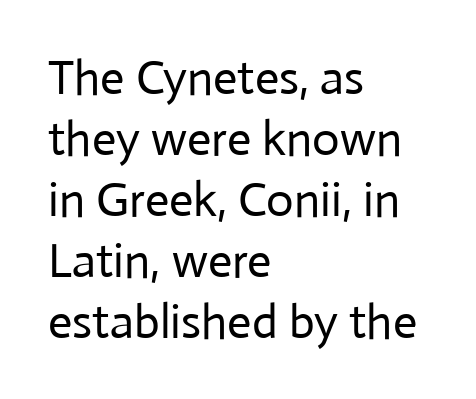
Each letter keeps its own natural width here, so spacing adapts to shape. Rendered with straight, roman letterforms. A normal amount of white space separates one row of letters from the next. Left-aligned paragraph, ragged on the right. Students, note that the glyphs here touch the page at normal intervals.
